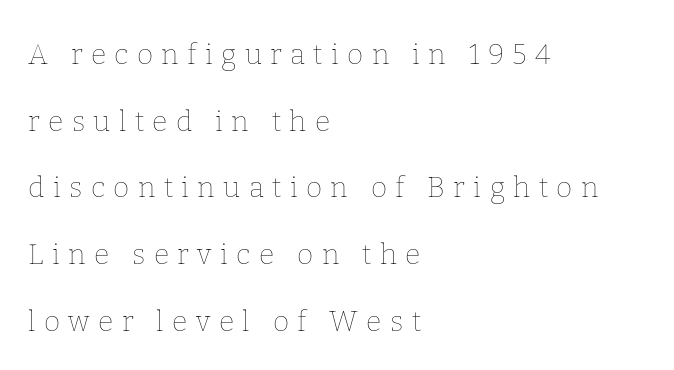
Q: Is the text bold? A: No.
Q: Is the text italic (slanted)? A: No, it is upright.
Q: Is the text underlined? A: No.
Q: How is the paragraph aligned? A: Left-aligned.
Q: Is the spacing between letters normal or unusually wide? A: Unusually wide.
Q: Is the spacing between lines tight, normal or loose? A: Loose.
Q: Width (condensed, normal, or wide)? A: Normal.
Q: Stroke contrast? A: Low.
Q: x-height? A: Medium.
Q: Monospaced? A: No.
